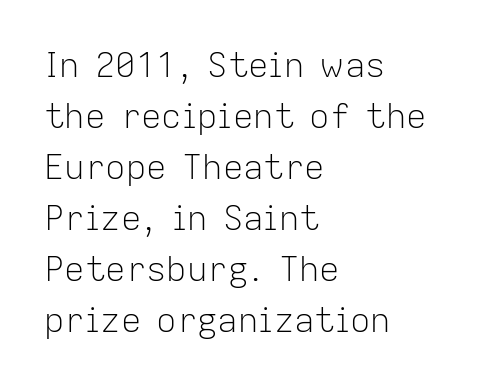
The image shows 34 px light sans-serif type, upright; set left-aligned, normal line spacing (1.5x), normal letter spacing, not underlined; low stroke contrast and a medium x-height.
